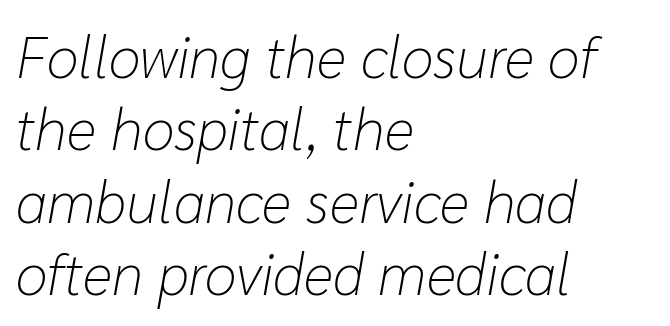
{"italic": "yes", "lean": "right", "slant_degrees": 10, "bold": "no", "weight": "light", "width": "normal", "stroke_contrast": "low", "x_height": "medium", "monospaced": "no", "underline": "no", "align": "left", "line_spacing": "normal", "line_spacing_ratio": 1.25, "letter_spacing": "normal", "letter_spacing_em": 0.0, "glyph_px": 58}
